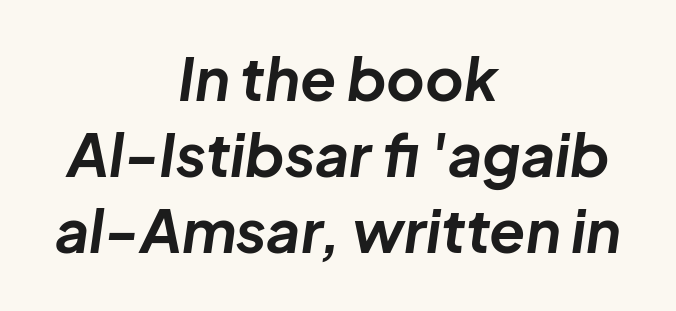
Q: Is the text bold? A: Yes.
Q: Is the text italic (slanted)? A: Yes, it leans right by about 8 degrees.
Q: Is the text underlined? A: No.
Q: How is the paragraph aligned? A: Centered.
Q: Is the spacing between letters normal or unusually wide? A: Normal.
Q: Is the spacing between lines tight, normal or loose? A: Normal.
Q: Width (condensed, normal, or wide)? A: Normal.
Q: Stroke contrast? A: Low.
Q: x-height? A: Medium.
Q: Monospaced? A: No.
